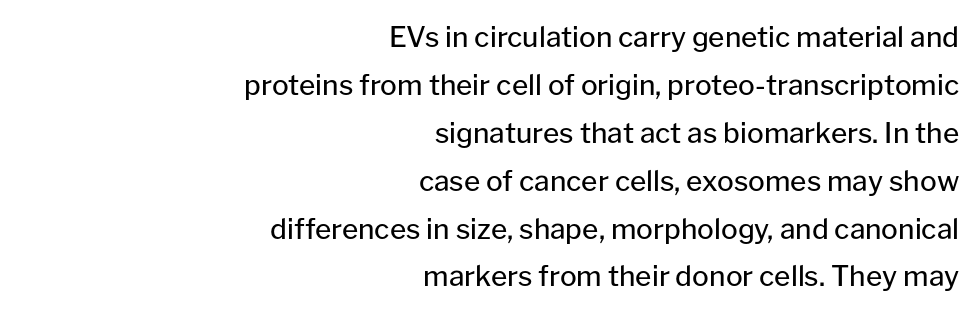
{"serif": "no", "italic": "no", "bold": "no", "weight": "regular", "width": "normal", "stroke_contrast": "low", "x_height": "medium", "monospaced": "no", "underline": "no", "align": "right", "line_spacing_ratio": 1.71, "letter_spacing": "normal", "letter_spacing_em": 0.0, "glyph_px": 28}
